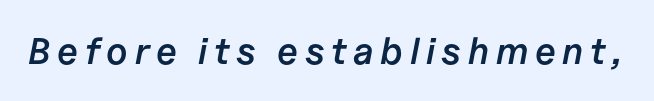
The image shows 37 px semibold type, italic (leaning right); set not underlined; low stroke contrast and a medium x-height.
